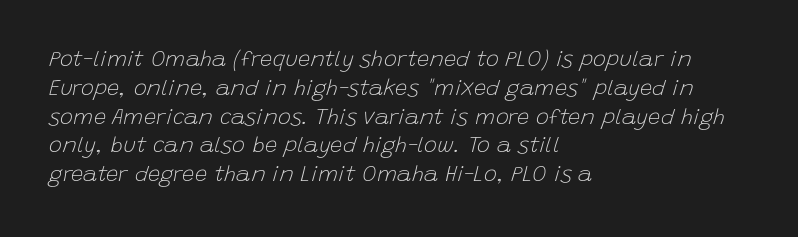
{"italic": "yes", "lean": "right", "slant_degrees": 15, "bold": "no", "underline": "no", "align": "left", "line_spacing": "normal", "line_spacing_ratio": 1.31, "letter_spacing": "normal", "letter_spacing_em": 0.0, "glyph_px": 22}
